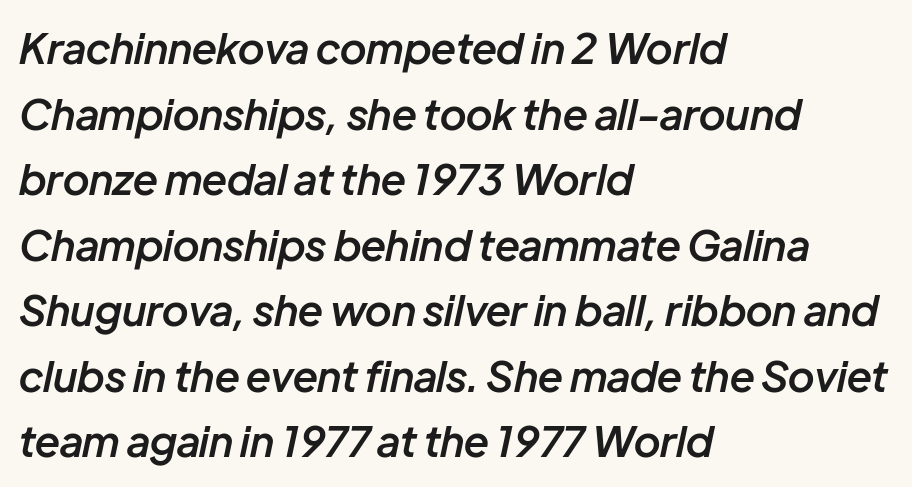
The image shows 42 px semibold type, italic (leaning right); set left-aligned, normal line spacing (1.56x), normal letter spacing, not underlined; low stroke contrast and a medium x-height.
